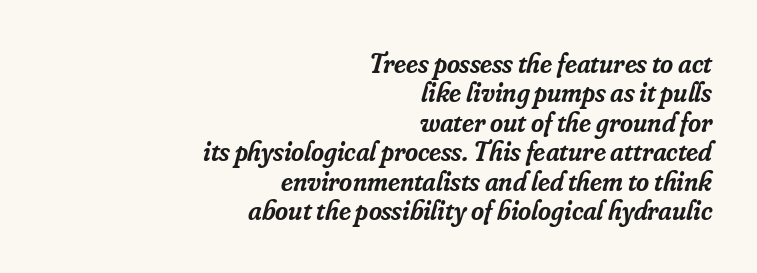
{"serif": "yes", "italic": "yes", "lean": "right", "slant_degrees": 16, "bold": "semi", "weight": "semibold", "width": "normal", "stroke_contrast": "low", "x_height": "small", "monospaced": "no", "underline": "no", "align": "right", "line_spacing": "tight", "line_spacing_ratio": 1.05, "letter_spacing": "normal", "letter_spacing_em": 0.0, "glyph_px": 28}
